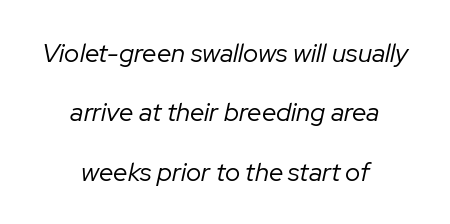
Q: Is the text bold? A: No.
Q: Is the text italic (slanted)? A: Yes, it leans right by about 12 degrees.
Q: Is the text underlined? A: No.
Q: How is the paragraph aligned? A: Centered.
Q: Is the spacing between letters normal or unusually wide? A: Normal.
Q: Is the spacing between lines tight, normal or loose? A: Loose.
